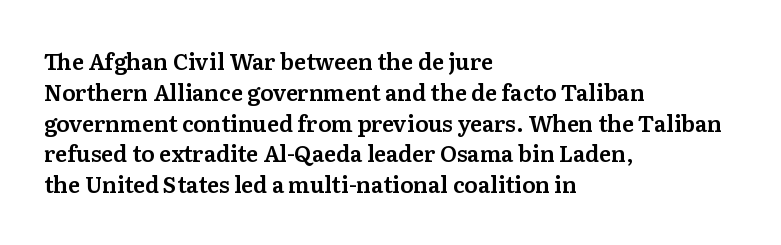
The image shows 22 px text type, upright; set left-aligned, normal line spacing (1.4x), normal letter spacing, not underlined.
